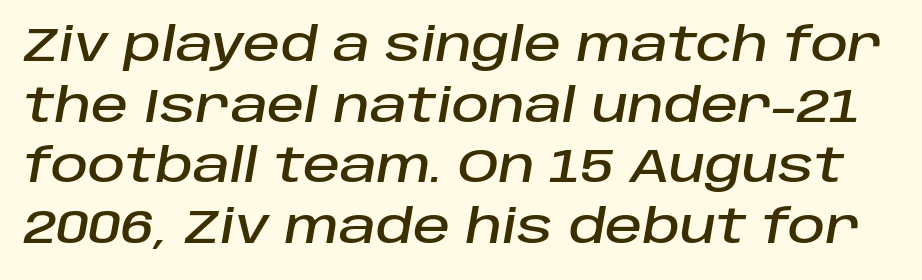
Q: Is the text italic (slanted)? A: Yes, it leans right by about 10 degrees.
Q: Is the text underlined? A: No.
Q: Is the spacing between letters normal or unusually wide? A: Normal.
Q: Is the spacing between lines tight, normal or loose? A: Normal.
Q: Width (condensed, normal, or wide)? A: Normal.
Q: Stroke contrast? A: Low.
Q: x-height? A: Large.
Q: Monospaced? A: No.
